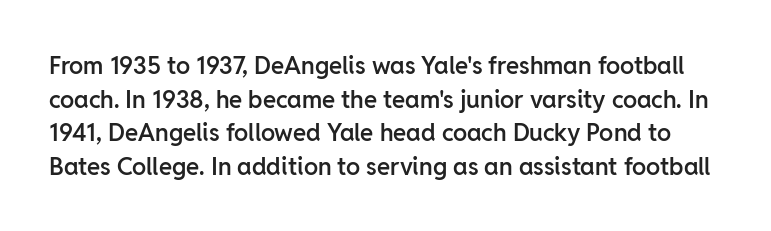
{"italic": "no", "bold": "semi", "underline": "no", "line_spacing": "normal", "line_spacing_ratio": 1.4, "letter_spacing": "normal", "letter_spacing_em": 0.0, "glyph_px": 24}
